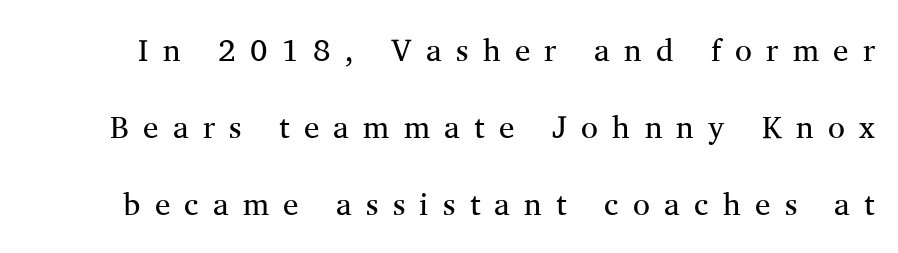
The designer went with a serif here, giving each stem small feet. Glyph-to-glyph distance is far greater than everyday printed text. No chunkiness to these letters — they're not bold. Successive baselines arrive slowly, with a big drop between each.
